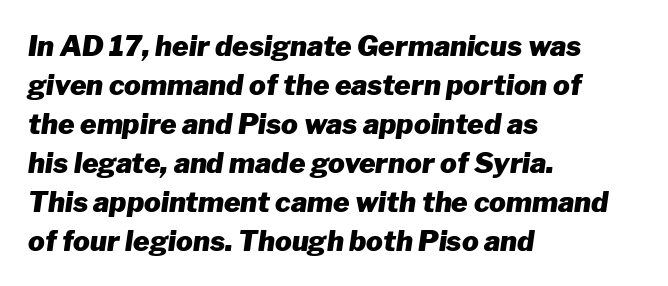
Words appear dense and cohesive because spacing is normal. The leading is moderate, giving the passage an even texture. On the weight axis this lands at bold, roughly 700. The axis of the letterforms is tilted away from vertical. The lines in this sample share a left origin and differ only in where they stop. Unmarked baselines from the first word to the last.
